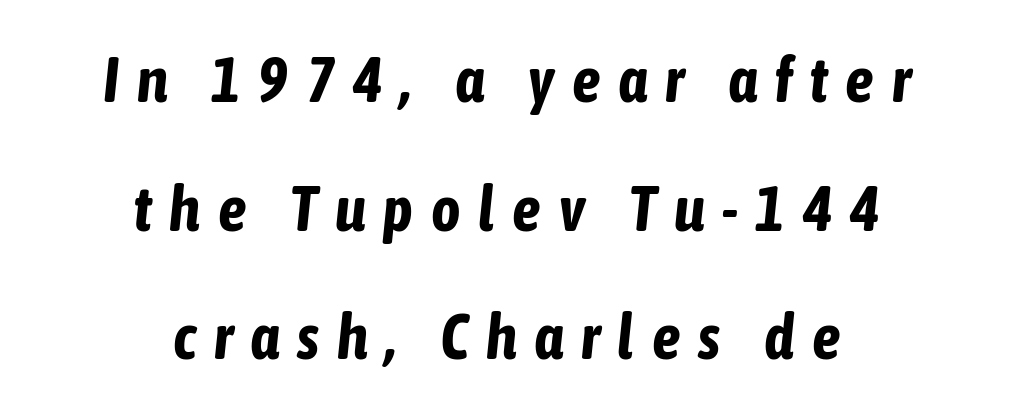
{"italic": "yes", "lean": "right", "slant_degrees": 6, "bold": "yes", "weight": "bold", "width": "condensed", "stroke_contrast": "low", "x_height": "medium", "monospaced": "no", "underline": "no", "align": "center", "line_spacing": "loose", "line_spacing_ratio": 2.04, "letter_spacing": "wide", "letter_spacing_em": 0.28, "glyph_px": 63}
